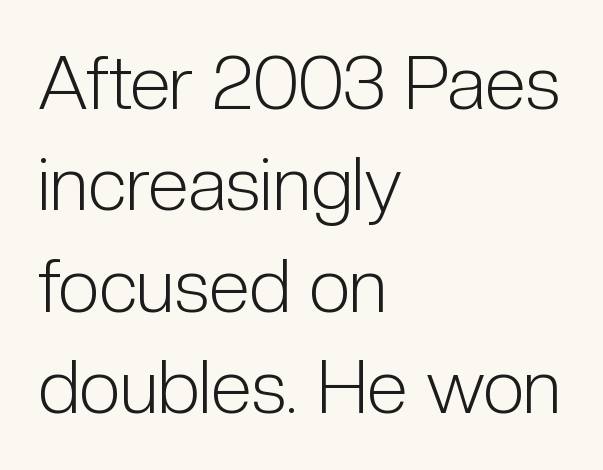
The image shows 74 px light, condensed sans-serif type, upright; set left-aligned, normal line spacing (1.37x), normal letter spacing, not underlined; low stroke contrast and a medium x-height.
